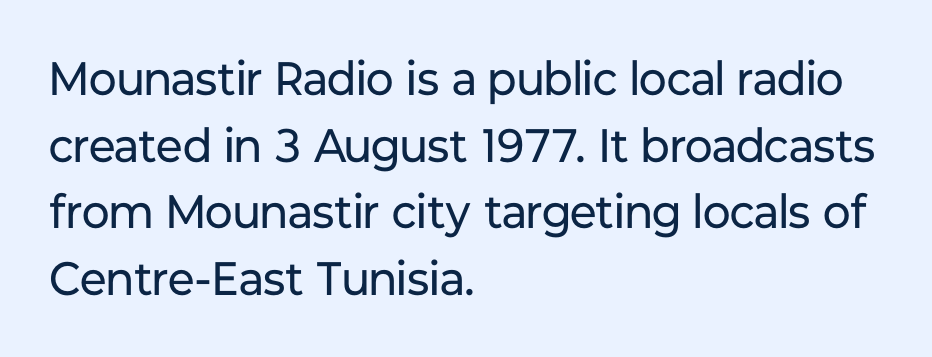
The image shows 47 px regular-weight sans-serif type, upright; set left-aligned, normal line spacing (1.42x), normal letter spacing, not underlined; low stroke contrast and a medium x-height.
